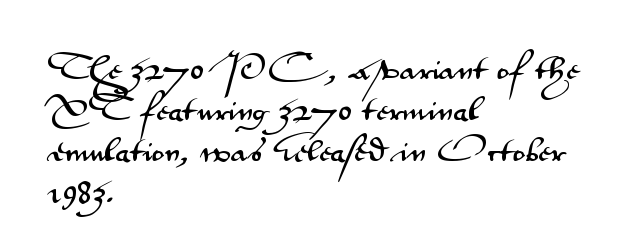
Descenders hang freely into open space. Alignment: flush left. Leading: standard. The letterforms sit shoulder to shoulder at normal distance.
